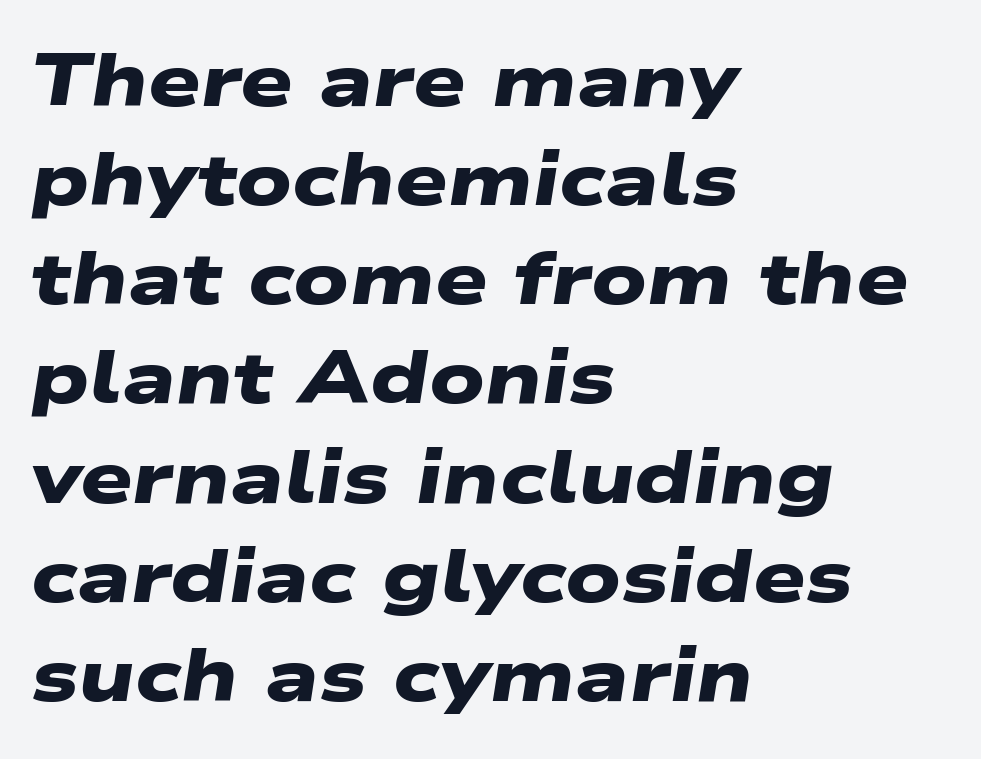
{"serif": "no", "bold": "yes", "weight": "heavy", "width": "wide", "stroke_contrast": "low", "x_height": "medium", "monospaced": "no", "underline": "no", "align": "left", "line_spacing": "normal", "line_spacing_ratio": 1.34, "letter_spacing": "normal", "letter_spacing_em": 0.0, "glyph_px": 74}
